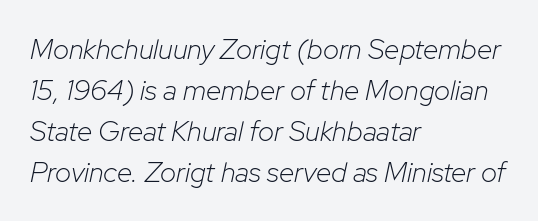
{"italic": "yes", "lean": "right", "slant_degrees": 12, "bold": "no", "weight": "light", "width": "normal", "stroke_contrast": "low", "x_height": "medium", "monospaced": "no", "underline": "no", "align": "left", "line_spacing": "normal", "line_spacing_ratio": 1.46, "letter_spacing": "normal", "letter_spacing_em": 0.0, "glyph_px": 28}
